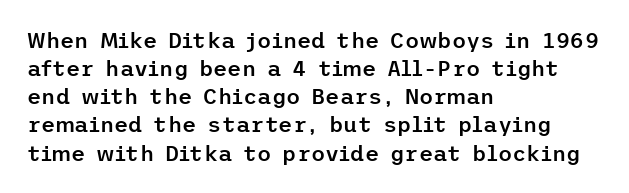
{"italic": "no", "bold": "semi", "underline": "no", "align": "left", "line_spacing": "normal", "line_spacing_ratio": 1.28, "letter_spacing": "normal", "letter_spacing_em": 0.0, "glyph_px": 22}
